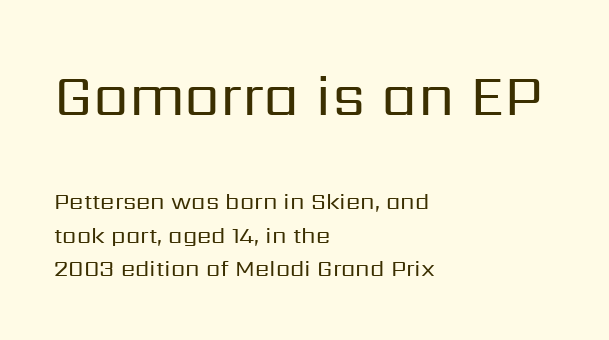
Ascenders rise straight up at ninety degrees. This layout puts the oversized block above and the modest block below. Compared with typical paragraphs, the rows here are spaced about the same. The ragged edge is on the right, which tells us the setting is flush left. A typesetter would label this face a sans.
